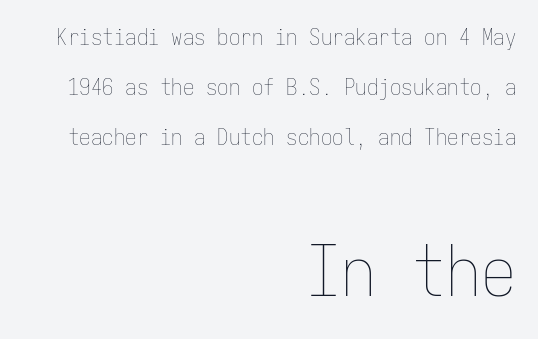
The image shows 70 px thin, condensed type, upright, monospaced; set right-aligned, loose line spacing (2.18x), normal letter spacing, not underlined; the second (bottom) block is 3.04x larger; low stroke contrast and a medium x-height.
